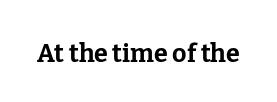
Underlining? Definitely not there. Strong, thick strokes mark this as bold type. This sample uses an upright cut, with every glyph sitting square on the baseline. A typesetter would call this zero additional tracking.
